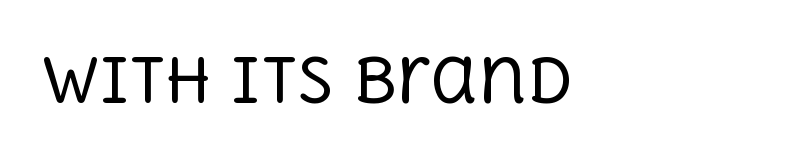
{"serif": "yes", "italic": "no", "bold": "no", "weight": "regular", "width": "normal", "x_height": "large", "monospaced": "no", "underline": "no", "letter_spacing": "normal", "letter_spacing_em": 0.0, "glyph_px": 61}
